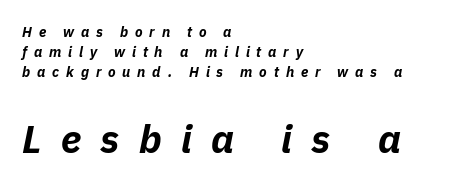
The image shows 39 px bold type, italic (leaning right); set left-aligned, normal line spacing (1.43x), unusually wide letter spacing (+0.49 em), not underlined; the second (bottom) block is 2.79x larger; low stroke contrast and a medium x-height.
